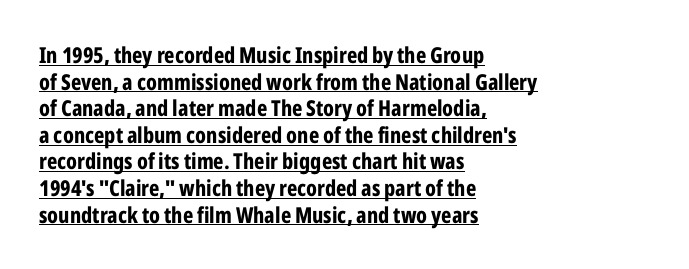
Set as a true bold cut, around the 700 mark. The tracking reads as untouched default to a designer's eye. Is the block centered? No — it sits flush against the left margin. What decoration does the sample have? An underline. These lines were composed using upright roman letters.
